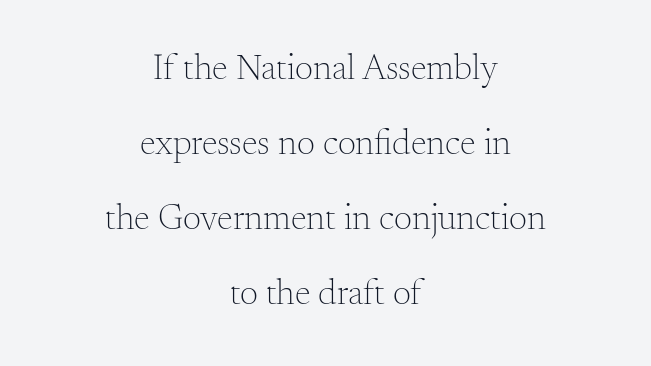
The font is comparable to plain body text, perhaps lighter. Italic: no, the glyphs are upright roman. This block would shrink considerably if given ordinary leading; it's expanded now. Regarding serifs, this sample has them. Beneath every word, the page is bare.
